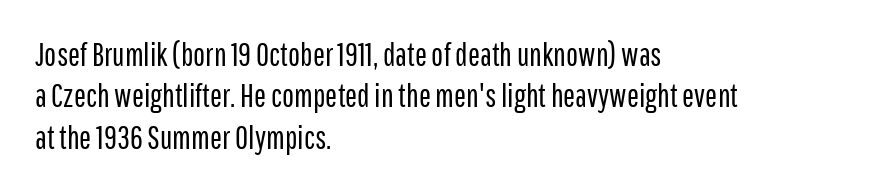
Q: Is the text bold? A: No.
Q: Is the text italic (slanted)? A: No, it is upright.
Q: Is the typeface a serif or a sans-serif typeface? A: Sans-serif.
Q: Is the text underlined? A: No.
Q: How is the paragraph aligned? A: Left-aligned.
Q: Is the spacing between letters normal or unusually wide? A: Normal.
Q: Is the spacing between lines tight, normal or loose? A: Normal.
Q: Width (condensed, normal, or wide)? A: Condensed.
Q: Stroke contrast? A: Low.
Q: x-height? A: Medium.
Q: Monospaced? A: No.
